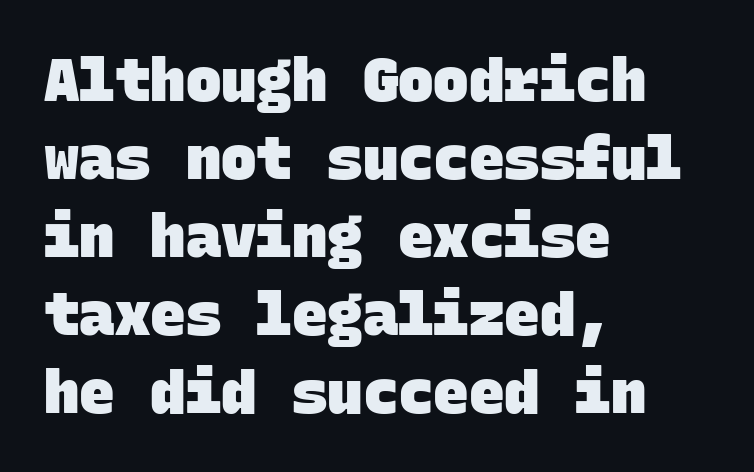
Q: Is the text bold? A: Yes.
Q: Is the typeface a serif or a sans-serif typeface? A: Sans-serif.
Q: Is the text underlined? A: No.
Q: How is the paragraph aligned? A: Left-aligned.
Q: Is the spacing between letters normal or unusually wide? A: Normal.
Q: Is the spacing between lines tight, normal or loose? A: Normal.
Q: Width (condensed, normal, or wide)? A: Normal.
Q: Stroke contrast? A: Low.
Q: x-height? A: Large.
Q: Monospaced? A: Yes.
